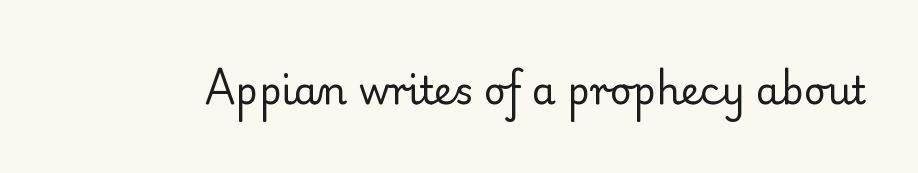
Q: Is the text bold? A: No.
Q: Is the text italic (slanted)? A: No, it is upright.
Q: Is the typeface a serif or a sans-serif typeface? A: Serif.
Q: Is the text underlined? A: No.
Q: Is the spacing between letters normal or unusually wide? A: Normal.
Q: Width (condensed, normal, or wide)? A: Normal.
Q: Stroke contrast? A: Low.
Q: x-height? A: Small.
Q: Monospaced? A: No.
